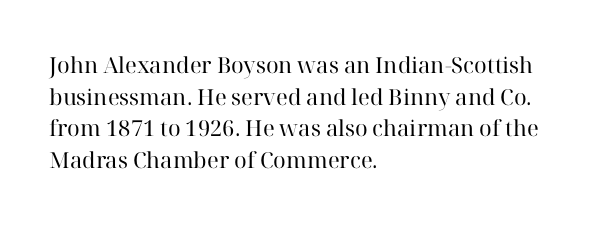
Ordinary non-slanted type is in use. Whoever set this chose a conventional vertical rhythm. Nothing unusual about the tracking: characters are spaced as the font intends. Every row of glyphs begins at an identical x-position on the left.
